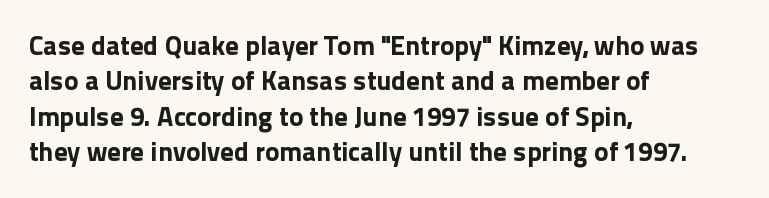
{"italic": "no", "bold": "yes", "underline": "no", "align": "left", "line_spacing": "normal", "line_spacing_ratio": 1.31, "letter_spacing": "normal", "letter_spacing_em": 0.0, "glyph_px": 27}
